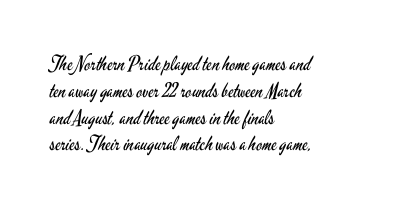
{"bold": "no", "underline": "no", "align": "left", "line_spacing": "normal", "line_spacing_ratio": 1.34, "letter_spacing": "normal", "letter_spacing_em": 0.0, "glyph_px": 20}
